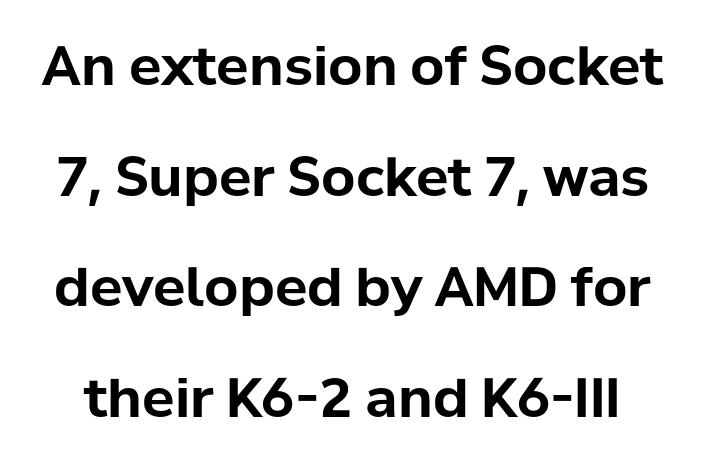
Weight check: bold — yes, fully. Serifs: no, the terminals of the letterforms are clean. Compared with typical body copy, the letter spacing here is the same. The letters advance in unequal steps, a hallmark of proportional type. The gap between lines stays unmarked.
